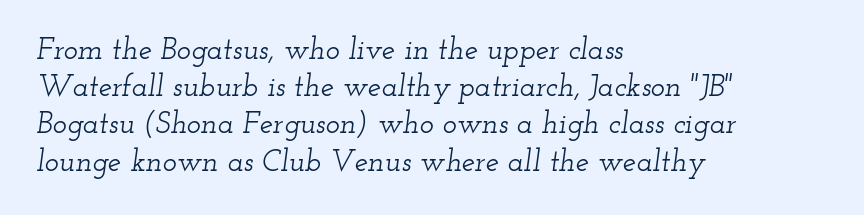
The image shows 30 px wide serif type, italic (leaning right); set left-aligned, line spacing 1.24x, normal letter spacing, not underlined; low stroke contrast and a small x-height.
